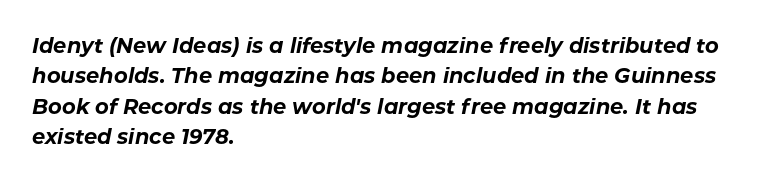
Q: Is the text bold? A: Yes.
Q: Is the text italic (slanted)? A: Yes, it leans right by about 11 degrees.
Q: Is the text underlined? A: No.
Q: How is the paragraph aligned? A: Left-aligned.
Q: Is the spacing between letters normal or unusually wide? A: Normal.
Q: Is the spacing between lines tight, normal or loose? A: Normal.
